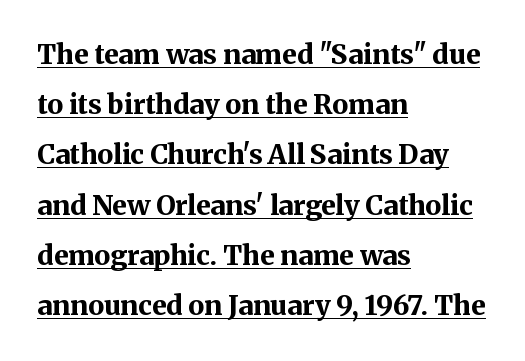
{"italic": "no", "bold": "yes", "underline": "yes", "align": "left", "line_spacing_ratio": 1.86, "letter_spacing": "normal", "letter_spacing_em": 0.0, "glyph_px": 27}
